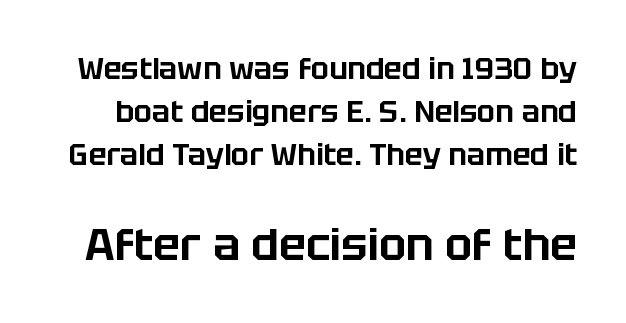
Q: Is the text italic (slanted)? A: No, it is upright.
Q: Is the typeface a serif or a sans-serif typeface? A: Sans-serif.
Q: Is the text underlined? A: No.
Q: Is the spacing between letters normal or unusually wide? A: Normal.
Q: Is the spacing between lines tight, normal or loose? A: Normal.
Q: Which block of text is set in a larger size, the first (top) or the second (bottom)? A: The second (bottom) one.
Q: Width (condensed, normal, or wide)? A: Normal.
Q: Stroke contrast? A: Low.
Q: x-height? A: Large.
Q: Monospaced? A: No.
